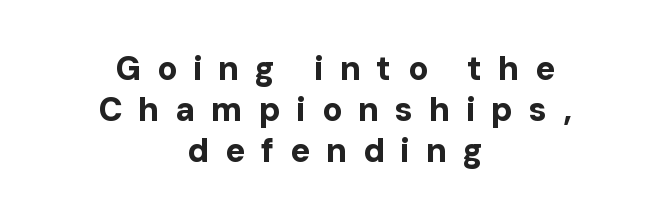
The image shows 33 px bold sans-serif type, upright; set centered, line spacing 1.24x, unusually wide letter spacing (+0.48 em), not underlined; low stroke contrast and a medium x-height.
